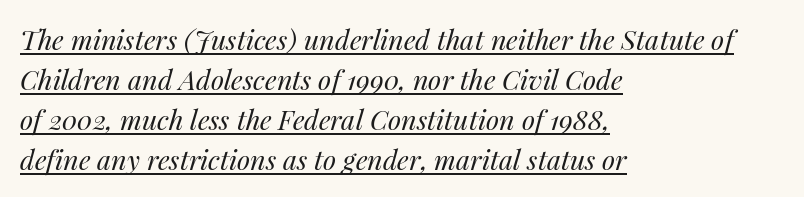
Q: Is the text bold? A: No.
Q: Is the text italic (slanted)? A: Yes, it leans right by about 14 degrees.
Q: Is the text underlined? A: Yes.
Q: How is the paragraph aligned? A: Left-aligned.
Q: Is the spacing between letters normal or unusually wide? A: Normal.
Q: Is the spacing between lines tight, normal or loose? A: Normal.
